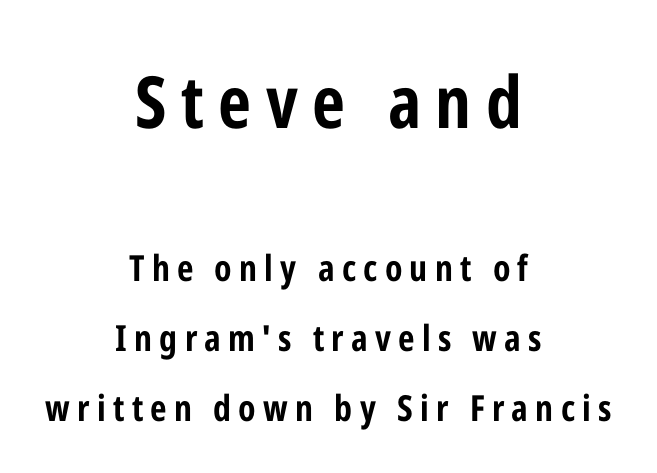
The image shows 72 px bold, condensed sans-serif type, upright; set centered, loose line spacing (1.95x), unusually wide letter spacing (+0.2 em), not underlined; the first (top) block is 2.0x larger; low stroke contrast and a medium x-height.
